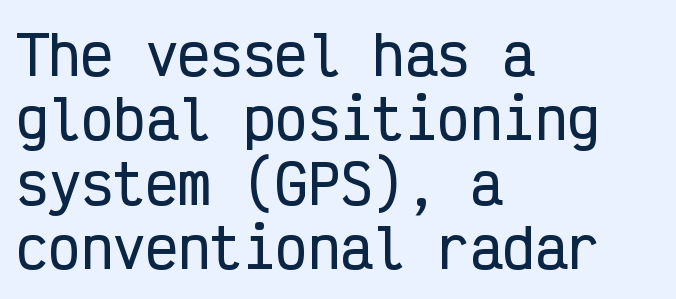
Does extra space separate the letters? No, they use regular spacing. Nope, no serifs anywhere on these letters. A clean baseline with only descenders dipping below it. The text block is weighted toward the left margin, trailing off unevenly rightward. Think of a typewriter: that constant character pitch is what you see here.
